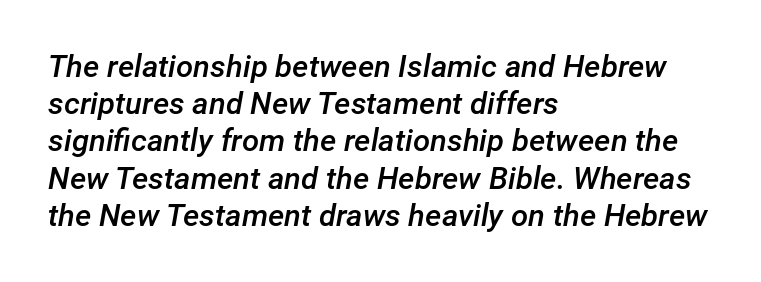
It's the slanting kind of type. This is moderately heavy type, rendered in semibold. Do the characters align in a grid? No, the font is proportional. The line texture is even and compact thanks to regular tracking.
